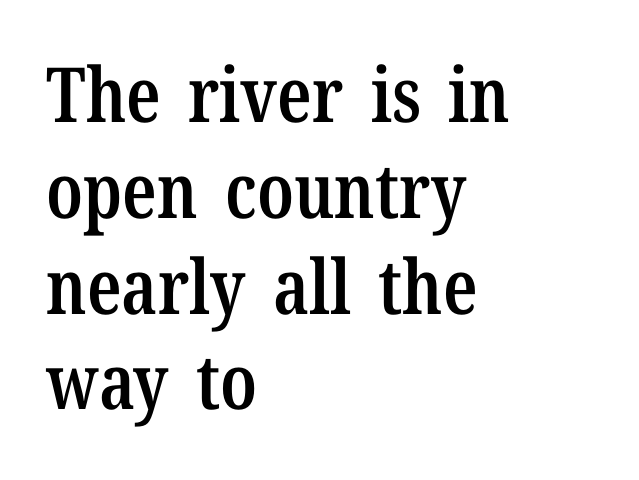
{"serif": "yes", "italic": "no", "bold": "semi", "weight": "semibold", "width": "condensed", "stroke_contrast": "low", "x_height": "medium", "monospaced": "no", "underline": "no", "align": "left", "line_spacing": "normal", "line_spacing_ratio": 1.26, "letter_spacing": "normal", "letter_spacing_em": 0.0, "glyph_px": 76}
